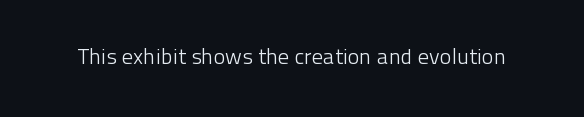
{"italic": "no", "bold": "no", "underline": "no", "letter_spacing": "normal", "letter_spacing_em": 0.0, "glyph_px": 22}
